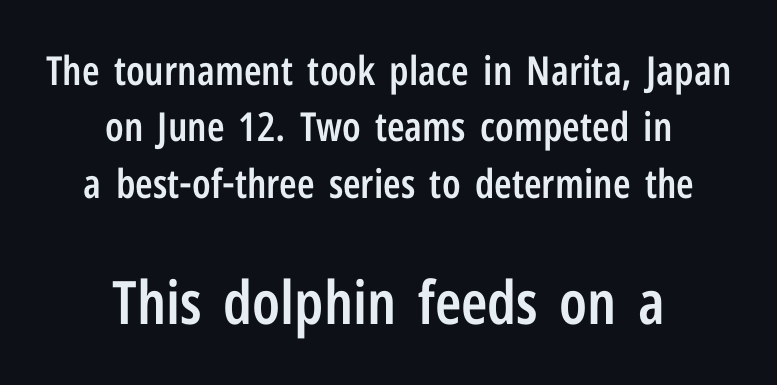
{"serif": "no", "italic": "no", "bold": "semi", "weight": "semibold", "width": "condensed", "stroke_contrast": "low", "x_height": "medium", "monospaced": "no", "underline": "no", "align": "center", "line_spacing": "normal", "line_spacing_ratio": 1.41, "letter_spacing": "normal", "letter_spacing_em": 0.0, "larger_block": "second", "size_ratio": 1.5, "glyph_px": 60}
